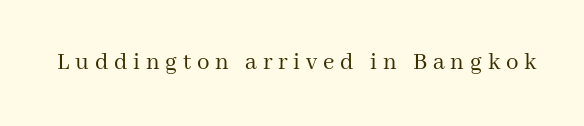
{"italic": "no", "bold": "no", "underline": "no", "letter_spacing": "wide", "letter_spacing_em": 0.23, "glyph_px": 25}
